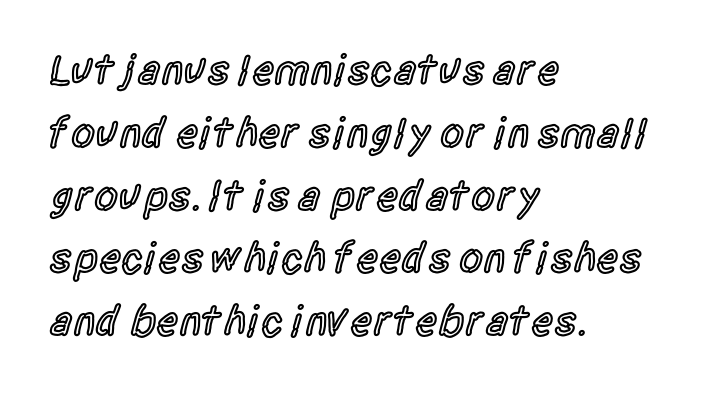
{"serif": "no", "bold": "semi", "weight": "semibold", "width": "condensed", "x_height": "large", "monospaced": "no", "underline": "no", "align": "left", "line_spacing": "normal", "line_spacing_ratio": 1.46, "letter_spacing": "normal", "letter_spacing_em": 0.0, "glyph_px": 43}
